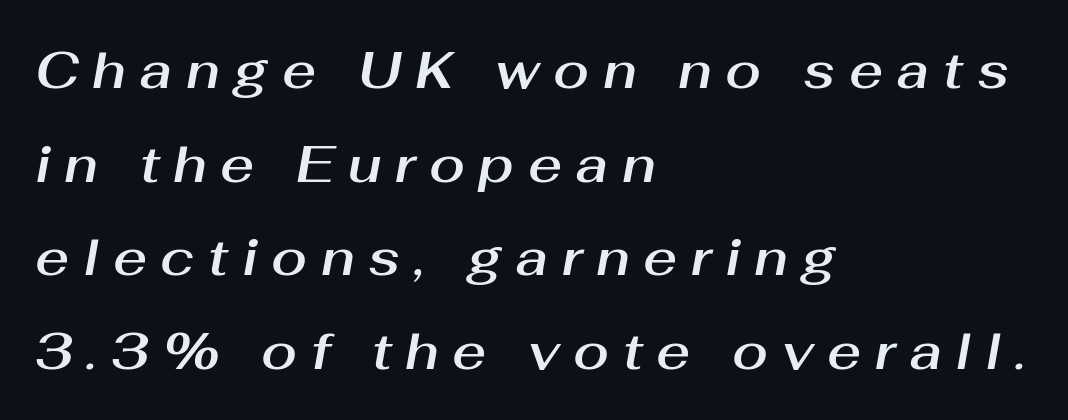
Q: Is the text italic (slanted)? A: Yes, it leans right by about 10 degrees.
Q: Is the text underlined? A: No.
Q: How is the paragraph aligned? A: Left-aligned.
Q: Is the spacing between letters normal or unusually wide? A: Unusually wide.
Q: Width (condensed, normal, or wide)? A: Normal.
Q: Stroke contrast? A: Medium.
Q: x-height? A: Medium.
Q: Monospaced? A: No.
